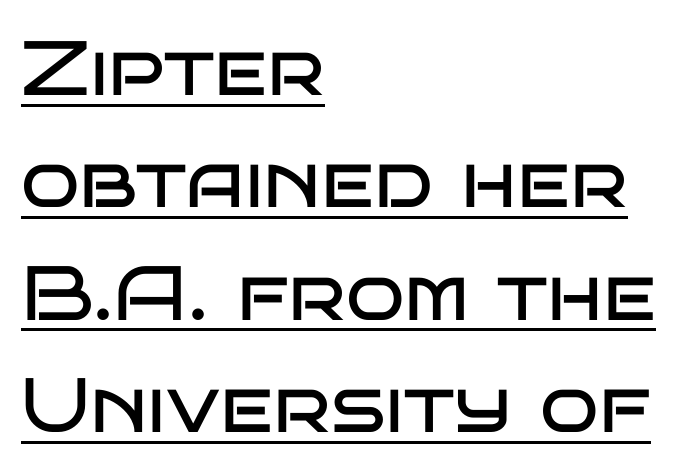
Posture: straight, roman, zero tilt. The rendering shows plain stroke endings on the letterforms — a sans-serif design. Does the leading feel generous? No, just average. Note the varied advance widths — an 'i' is clearly narrower than an 'm'.
